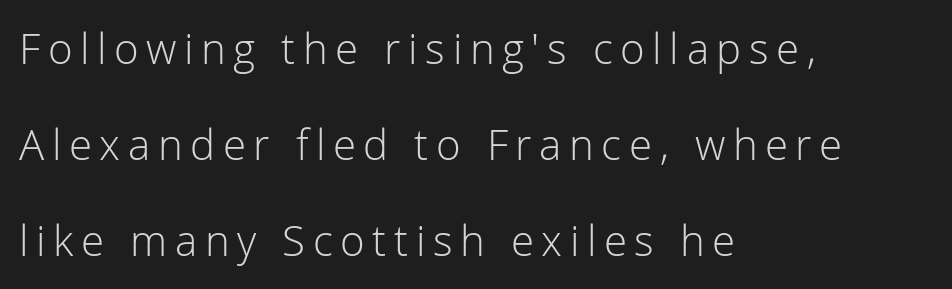
Q: Is the text bold? A: No.
Q: Is the text italic (slanted)? A: No, it is upright.
Q: Is the typeface a serif or a sans-serif typeface? A: Sans-serif.
Q: Is the text underlined? A: No.
Q: How is the paragraph aligned? A: Left-aligned.
Q: Is the spacing between lines tight, normal or loose? A: Loose.
Q: Width (condensed, normal, or wide)? A: Normal.
Q: Stroke contrast? A: Low.
Q: x-height? A: Medium.
Q: Monospaced? A: No.
